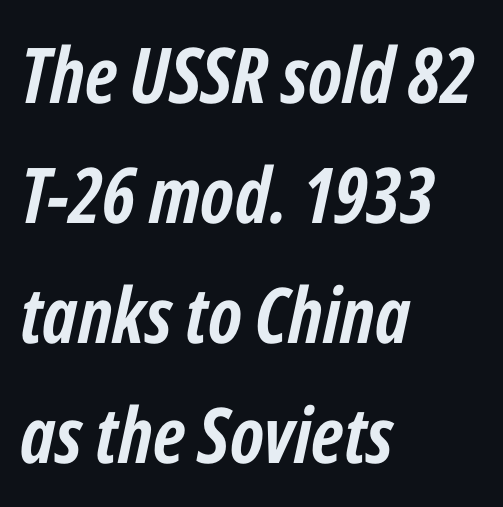
The image shows 77 px semibold, condensed type, italic (leaning right); set left-aligned, normal line spacing (1.56x), normal letter spacing, not underlined; low stroke contrast and a medium x-height.
